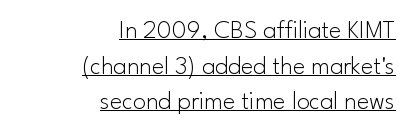
Vertical spacing — default. Default kerning and tracking; the words read as compact shapes. The compositor pushed each line to the right boundary. The glyphs are accompanied by a horizontal stroke just below them. Posture: straight, roman, zero tilt.
